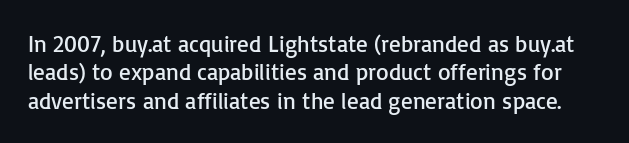
This reads as an unemphasized weight, regular at the heaviest. Nobody drew a line under any word here. The type is set solid horizontally, with unmodified tracking. You can tell it's not italic because the verticals are truly vertical.
